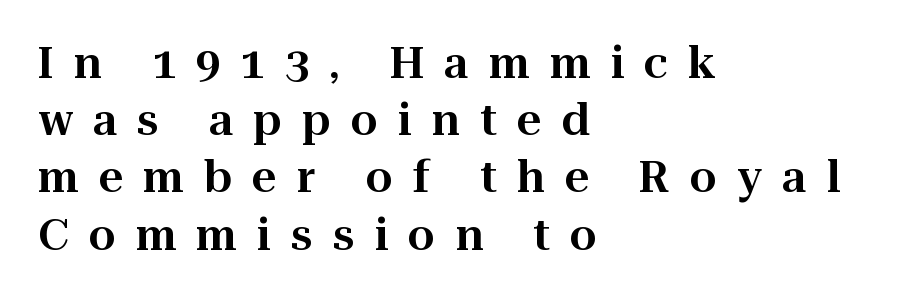
Successive baselines arrive at the customary interval. The gap between lines stays unmarked. Each letter keeps its own natural width here, so spacing adapts to shape. Is the block centered? No — it sits flush against the left margin.
